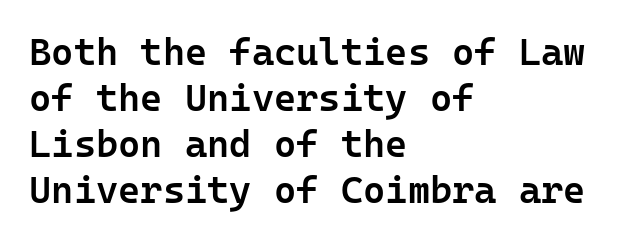
The image shows 38 px semibold sans-serif type, upright, monospaced; set left-aligned, line spacing 1.21x, normal letter spacing, not underlined; low stroke contrast and a medium x-height.
